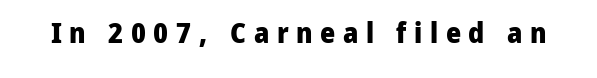
Q: Is the text bold? A: Yes.
Q: Is the text italic (slanted)? A: No, it is upright.
Q: Is the typeface a serif or a sans-serif typeface? A: Sans-serif.
Q: Is the text underlined? A: No.
Q: Is the spacing between letters normal or unusually wide? A: Unusually wide.
Q: Width (condensed, normal, or wide)? A: Normal.
Q: Stroke contrast? A: Low.
Q: x-height? A: Medium.
Q: Monospaced? A: No.
